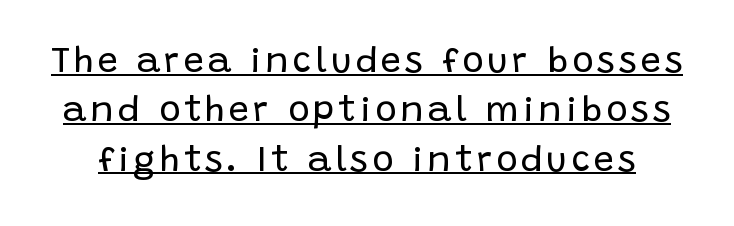
Q: Is the text bold? A: No.
Q: Is the text italic (slanted)? A: No, it is upright.
Q: Is the typeface a serif or a sans-serif typeface? A: Sans-serif.
Q: Is the text underlined? A: Yes.
Q: Is the spacing between lines tight, normal or loose? A: Normal.
Q: Width (condensed, normal, or wide)? A: Normal.
Q: Stroke contrast? A: Low.
Q: x-height? A: Large.
Q: Monospaced? A: No.
